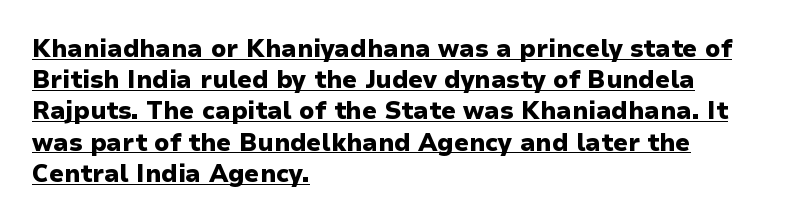
Posture: vertical. Notice how descenders clear the ascenders below comfortably — that's standard leading. Where is the straight margin? On the left. The face used here has the dense, thick strokes of a bold.
